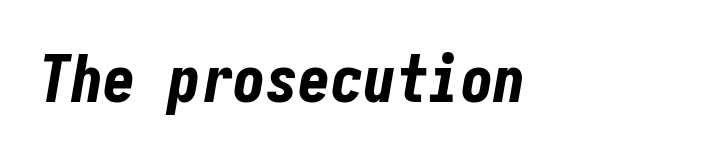
{"italic": "yes", "lean": "right", "slant_degrees": 10, "bold": "yes", "weight": "bold", "width": "condensed", "stroke_contrast": "low", "x_height": "medium", "underline": "no", "letter_spacing": "normal", "letter_spacing_em": 0.0, "glyph_px": 65}
